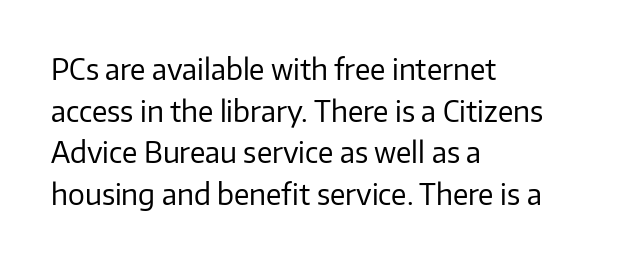
The image shows 28 px regular-weight sans-serif type, upright; set left-aligned, normal line spacing (1.49x), normal letter spacing, not underlined; low stroke contrast and a medium x-height.
